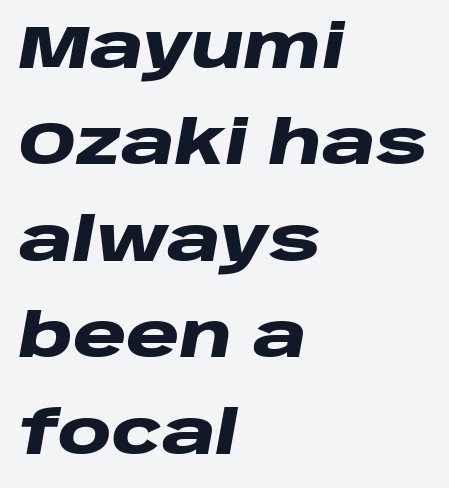
Set as a true bold cut, around the 700 mark. No word sits above an underline. Regular leading. The rendering anchors every line to the left-hand side.
